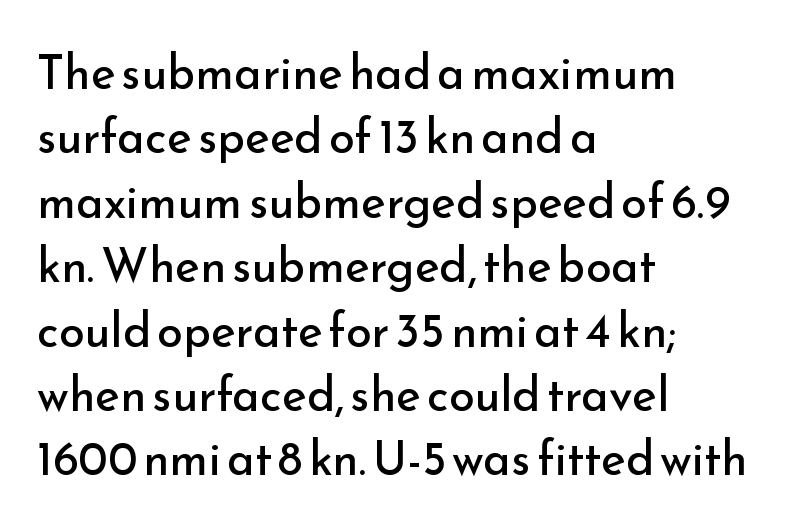
The image shows 47 px regular-weight sans-serif type, upright; set left-aligned, normal line spacing (1.37x), normal letter spacing, not underlined; low stroke contrast and a small x-height.
